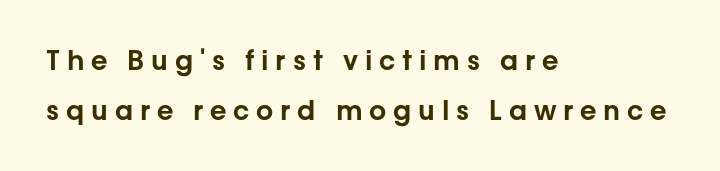
Q: Is the text italic (slanted)? A: No, it is upright.
Q: Is the text underlined? A: No.
Q: How is the paragraph aligned? A: Left-aligned.
Q: Is the spacing between letters normal or unusually wide? A: Unusually wide.
